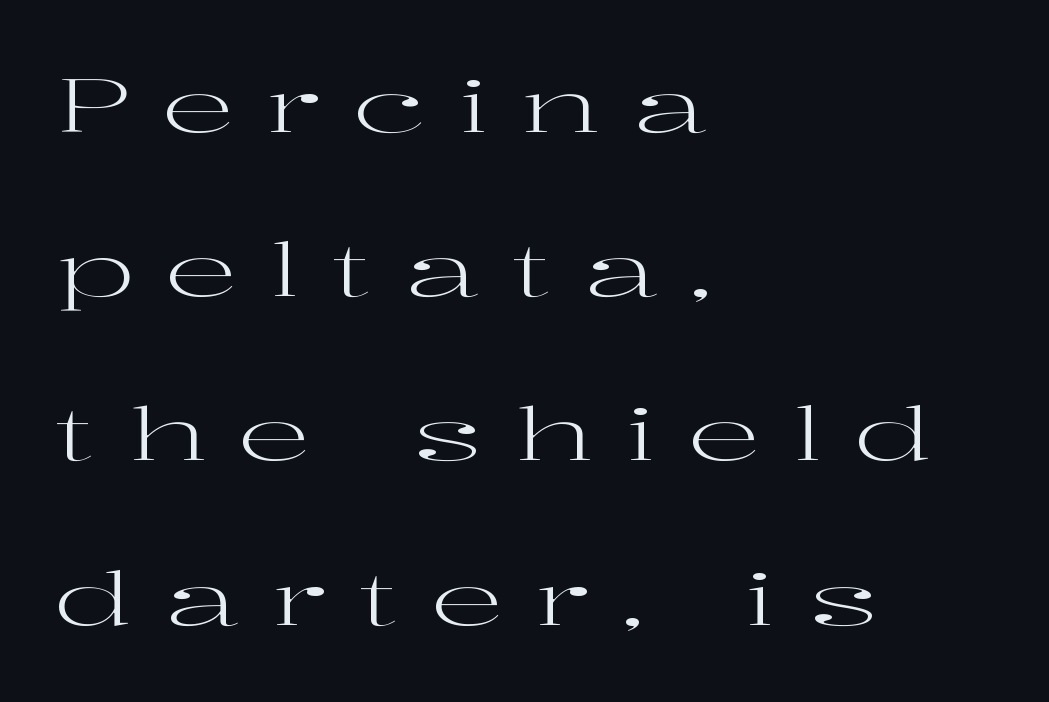
Q: Is the text bold? A: No.
Q: Is the text italic (slanted)? A: No, it is upright.
Q: Is the typeface a serif or a sans-serif typeface? A: Serif.
Q: Is the text underlined? A: No.
Q: How is the paragraph aligned? A: Left-aligned.
Q: Is the spacing between letters normal or unusually wide? A: Unusually wide.
Q: Is the spacing between lines tight, normal or loose? A: Loose.
Q: Width (condensed, normal, or wide)? A: Wide.
Q: Stroke contrast? A: High.
Q: x-height? A: Medium.
Q: Monospaced? A: No.
